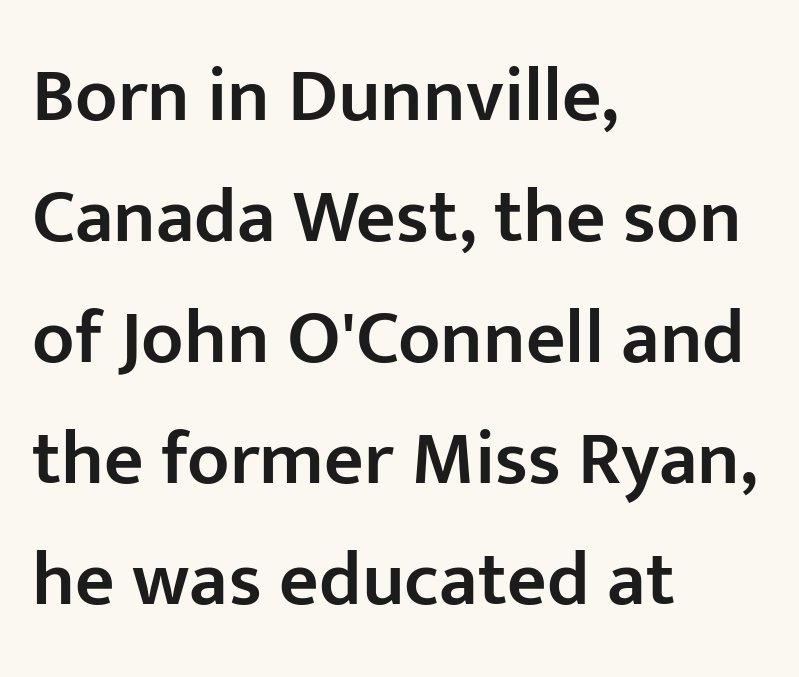
Q: Is the text bold? A: Semi-bold.
Q: Is the text italic (slanted)? A: No, it is upright.
Q: Is the typeface a serif or a sans-serif typeface? A: Sans-serif.
Q: Is the text underlined? A: No.
Q: How is the paragraph aligned? A: Left-aligned.
Q: Is the spacing between letters normal or unusually wide? A: Normal.
Q: Is the spacing between lines tight, normal or loose? A: Normal.
Q: Width (condensed, normal, or wide)? A: Normal.
Q: Stroke contrast? A: Low.
Q: x-height? A: Medium.
Q: Monospaced? A: No.
